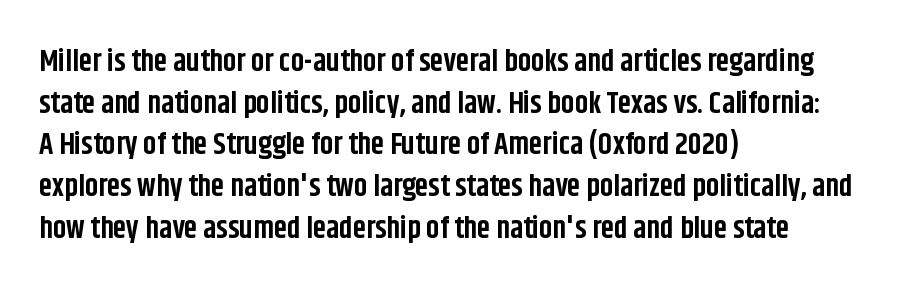
Q: Is the text bold? A: Yes.
Q: Is the text italic (slanted)? A: No, it is upright.
Q: Is the typeface a serif or a sans-serif typeface? A: Sans-serif.
Q: Is the text underlined? A: No.
Q: How is the paragraph aligned? A: Left-aligned.
Q: Is the spacing between letters normal or unusually wide? A: Normal.
Q: Is the spacing between lines tight, normal or loose? A: Normal.
Q: Width (condensed, normal, or wide)? A: Condensed.
Q: Stroke contrast? A: Low.
Q: x-height? A: Large.
Q: Monospaced? A: No.
